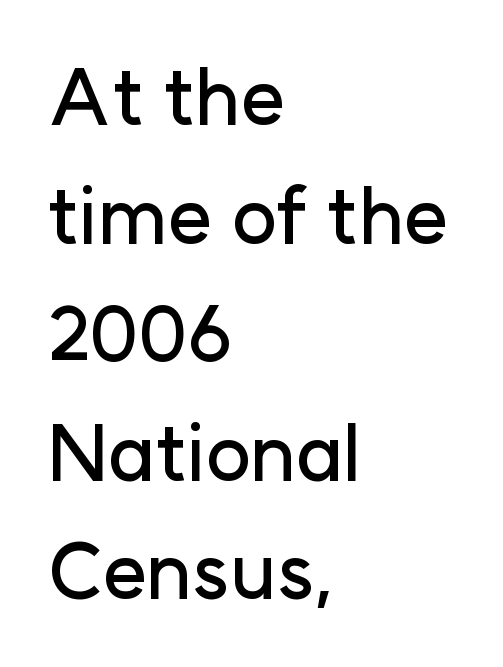
The image shows 77 px sans-serif type, upright; set left-aligned, normal line spacing (1.54x), normal letter spacing, not underlined; low stroke contrast and a medium x-height.
